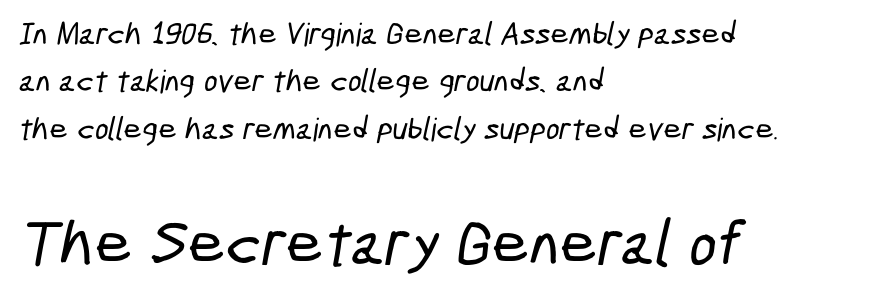
Nobody touched the tracking dial on this one. Nope, no serifs anywhere on these letters. Successive baselines arrive at the customary interval. Here the second block reads like a headline and the first like body copy.
